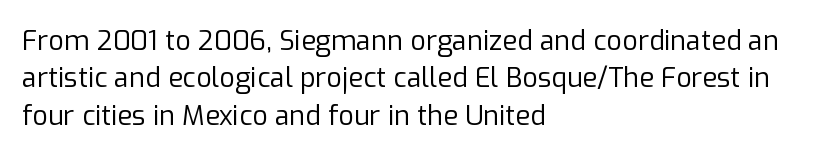
The image shows 27 px text type, upright; set left-aligned, normal line spacing (1.38x), normal letter spacing, not underlined.
